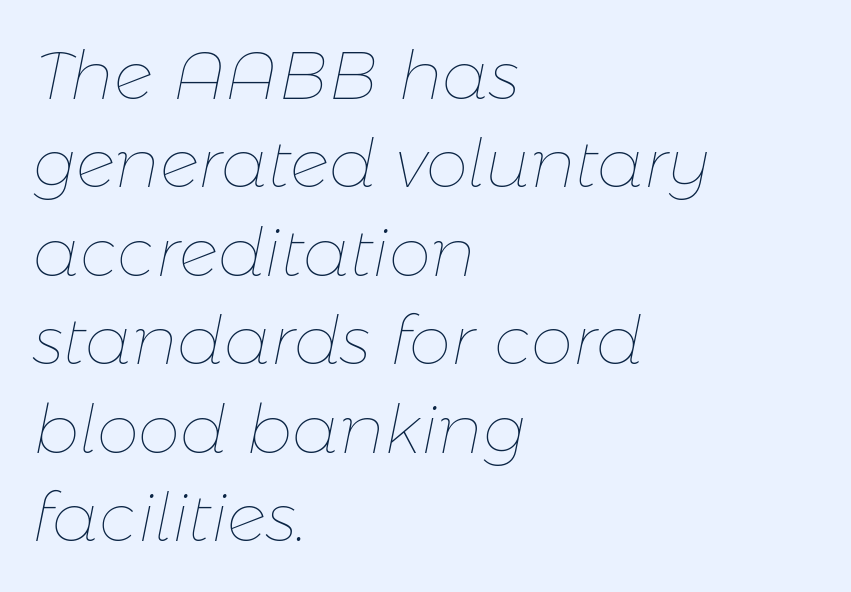
Honestly, the letter spacing is just normal — you wouldn't notice it. These lines are set flush left with a ragged right edge. Lines of text with bare space underneath. Proportional: the letters do not fall into vertical columns.
